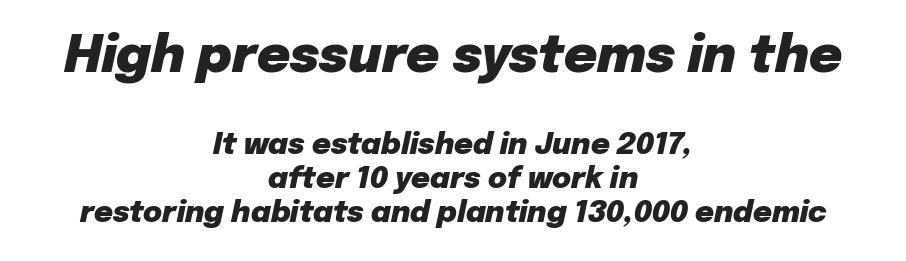
The image shows 51 px heavy type, italic (leaning right); set centered, line spacing 1.17x, normal letter spacing, not underlined; the first (top) block is 1.76x larger; low stroke contrast and a medium x-height.
